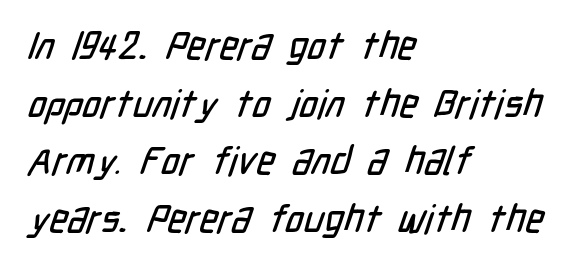
{"serif": "no", "width": "condensed", "stroke_contrast": "low", "x_height": "medium", "monospaced": "no", "underline": "no", "align": "left", "line_spacing": "normal", "line_spacing_ratio": 1.48, "letter_spacing": "normal", "letter_spacing_em": 0.0, "glyph_px": 39}
